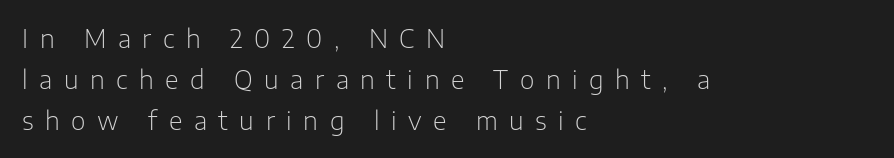
{"italic": "no", "bold": "no", "underline": "no", "align": "left", "line_spacing": "normal", "line_spacing_ratio": 1.64, "letter_spacing": "wide", "letter_spacing_em": 0.46, "glyph_px": 25}
